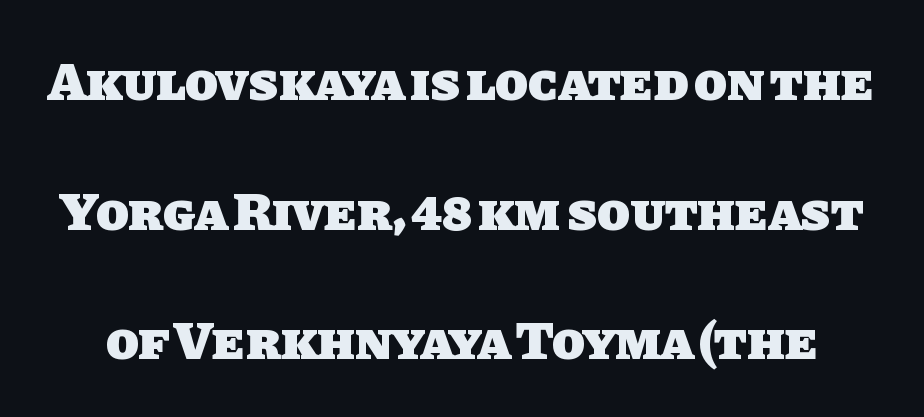
{"serif": "no", "bold": "yes", "weight": "heavy", "width": "normal", "stroke_contrast": "low", "x_height": "large", "monospaced": "no", "underline": "no", "line_spacing": "loose", "line_spacing_ratio": 2.4, "letter_spacing": "normal", "letter_spacing_em": 0.0, "glyph_px": 54}
